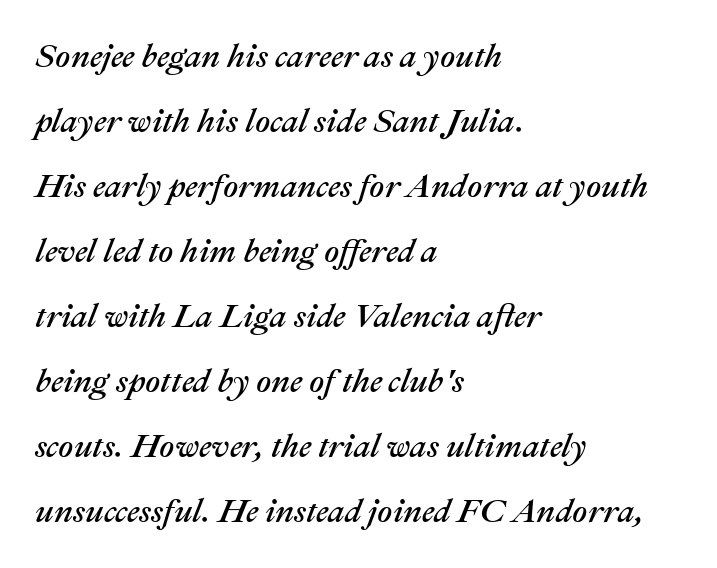
The image shows 33 px text type, italic (leaning right); set left-aligned, loose line spacing (1.97x), normal letter spacing, not underlined; medium stroke contrast and a medium x-height.
